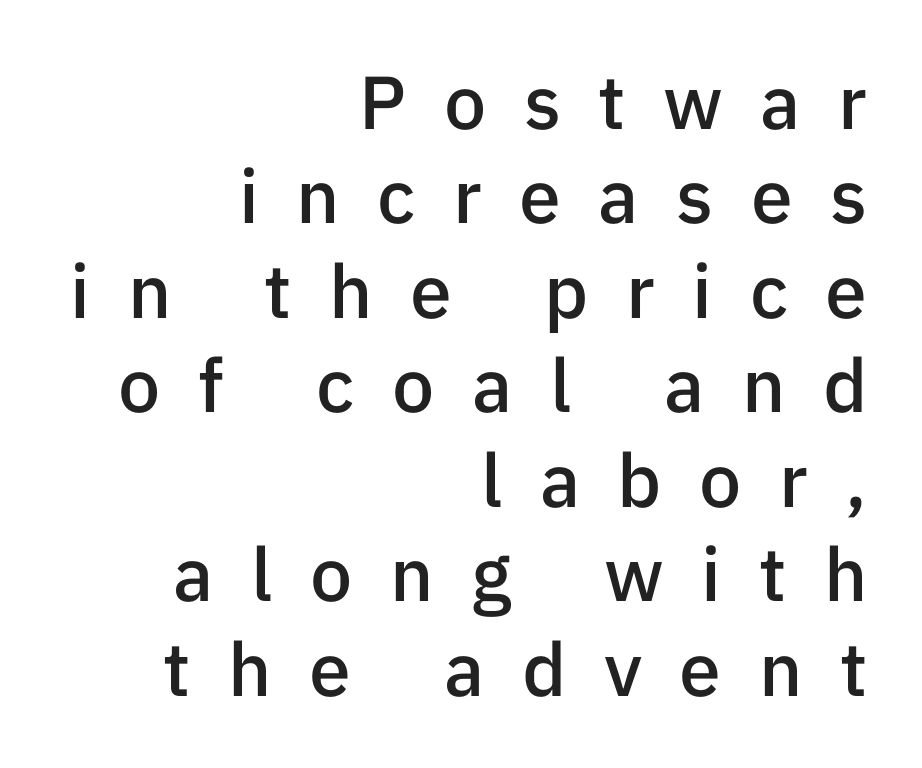
The image shows 75 px semibold sans-serif type, upright; set right-aligned, normal line spacing (1.26x), unusually wide letter spacing (+0.5 em), not underlined; low stroke contrast and a medium x-height.
